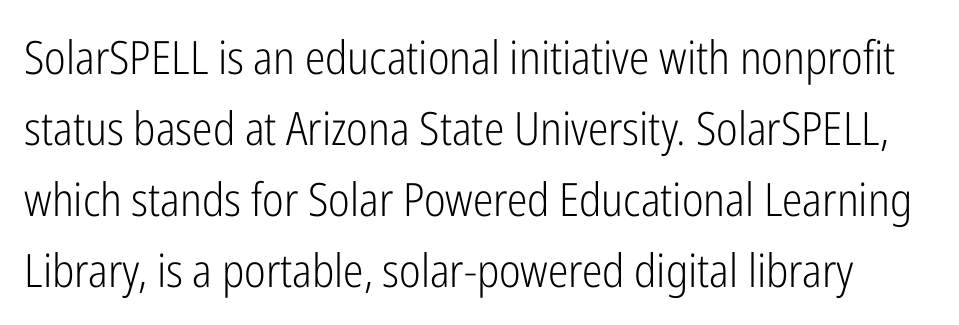
The passage shown has conventional tracking throughout. The passage shown is not bold in any degree. A typesetter would call this proportional, since set widths differ per character. This is sans-serif lettering, the kind often seen on screens and signage.
